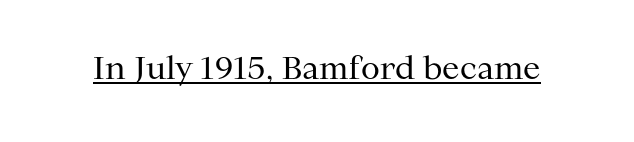
The image shows 31 px regular-weight serif type, upright; set normal letter spacing, underlined; medium stroke contrast and a medium x-height.
